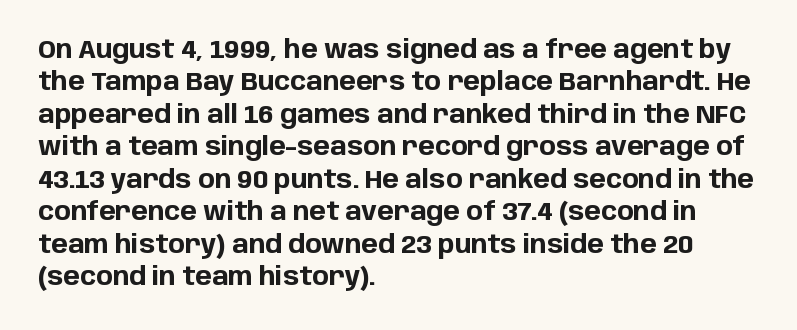
A typesetter would mark this as roman, not italic. The strokes are fattened all the way to bold. Beneath every word, the page is bare. The letters sit at their default tracking, neither squeezed nor spread. Notice how the passage keeps a crisp vertical edge on the left only. The lines sit at an ordinary, default distance from one another.
